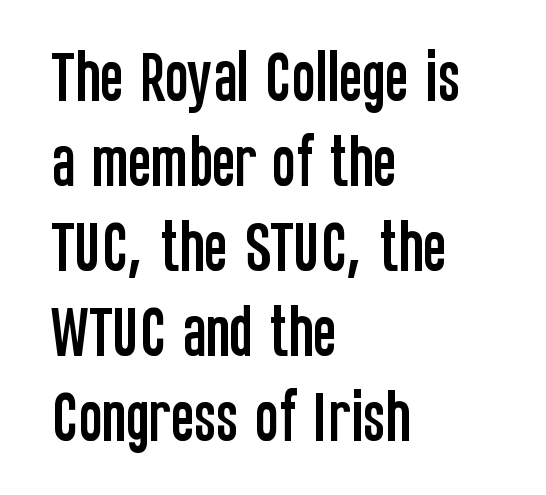
{"serif": "no", "italic": "no", "width": "condensed", "stroke_contrast": "low", "x_height": "large", "monospaced": "no", "underline": "no", "align": "left", "line_spacing": "normal", "line_spacing_ratio": 1.52, "letter_spacing": "normal", "letter_spacing_em": 0.0, "glyph_px": 56}
